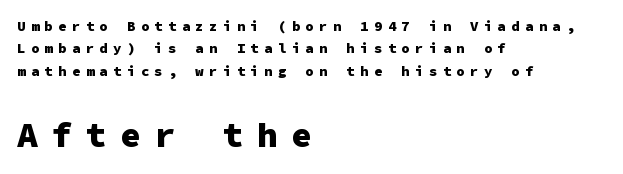
The image shows 35 px heavy sans-serif type, upright, monospaced; set left-aligned, normal line spacing (1.59x), unusually wide letter spacing (+0.38 em), not underlined; the second (bottom) block is 2.5x larger; low stroke contrast and a medium x-height.
